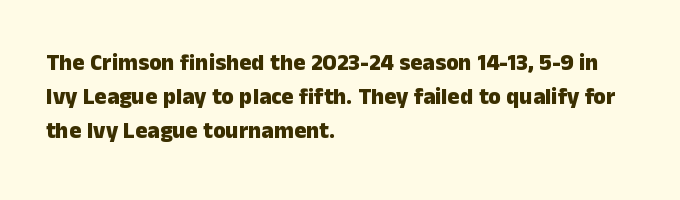
Bold? Absolutely — the strokes are thick and heavy. The setting favours the left margin, as ordinary paragraphs usually do. The font's upright variant was chosen for this text. A bare baseline throughout the passage. Vertical spacing — default.
